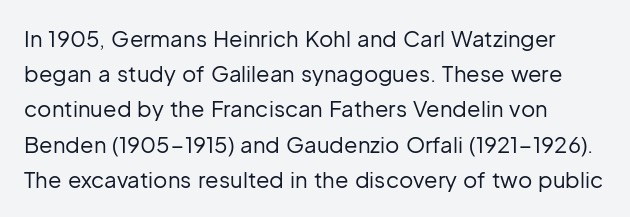
The image shows 22 px text type, upright; set left-aligned, normal line spacing (1.6x), normal letter spacing, not underlined.
